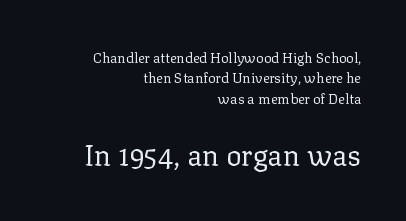
The image shows 29 px regular-weight serif type, upright; set right-aligned, normal line spacing (1.45x), normal letter spacing, not underlined; the second (bottom) block is 2.07x larger; low stroke contrast and a medium x-height.
